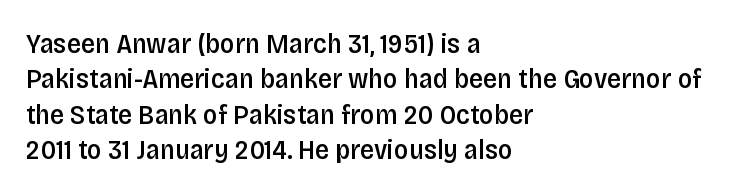
The image shows 28 px semibold, condensed sans-serif type, upright; set left-aligned, normal line spacing (1.26x), normal letter spacing, not underlined; low stroke contrast and a large x-height.
